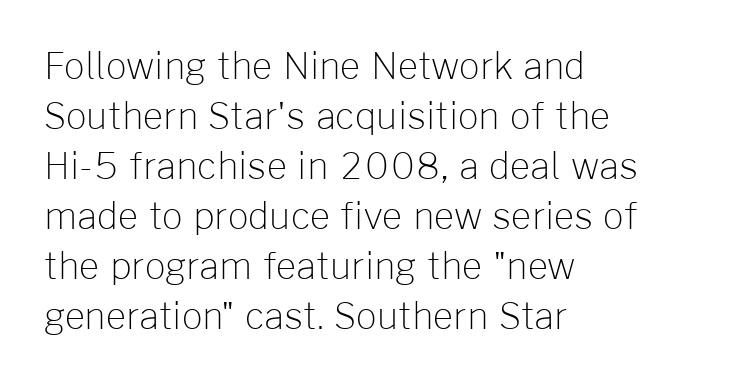
The image shows 36 px light sans-serif type, upright; set left-aligned, normal line spacing (1.39x), normal letter spacing, not underlined; low stroke contrast and a medium x-height.
